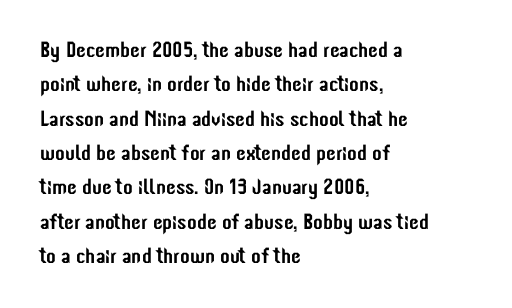
Q: Is the text italic (slanted)? A: No, it is upright.
Q: Is the text underlined? A: No.
Q: How is the paragraph aligned? A: Left-aligned.
Q: Is the spacing between letters normal or unusually wide? A: Normal.
Q: Is the spacing between lines tight, normal or loose? A: Normal.
